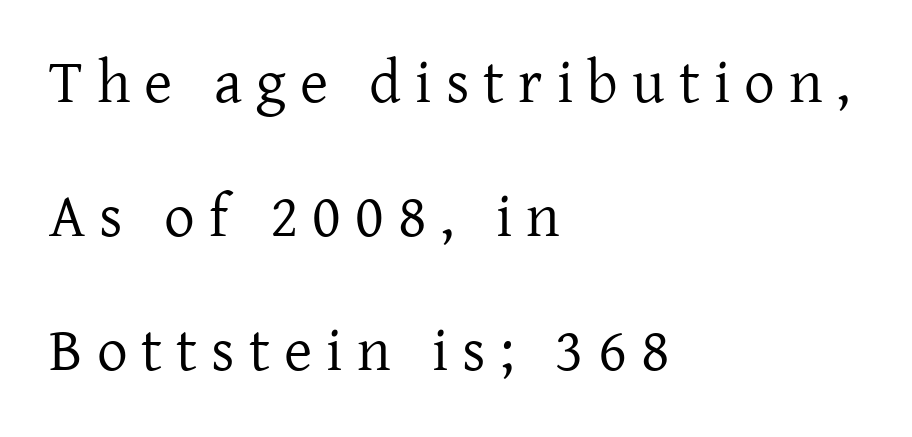
The image shows 61 px regular-weight serif type, upright; set left-aligned, loose line spacing (2.2x), unusually wide letter spacing (+0.23 em), not underlined; low stroke contrast and a medium x-height.
